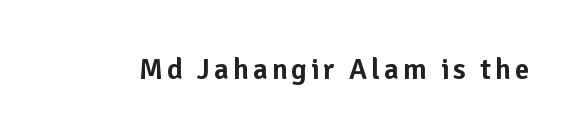
Q: Is the text italic (slanted)? A: No, it is upright.
Q: Is the typeface a serif or a sans-serif typeface? A: Sans-serif.
Q: Is the text underlined? A: No.
Q: Width (condensed, normal, or wide)? A: Normal.
Q: Stroke contrast? A: Low.
Q: x-height? A: Medium.
Q: Monospaced? A: No.
